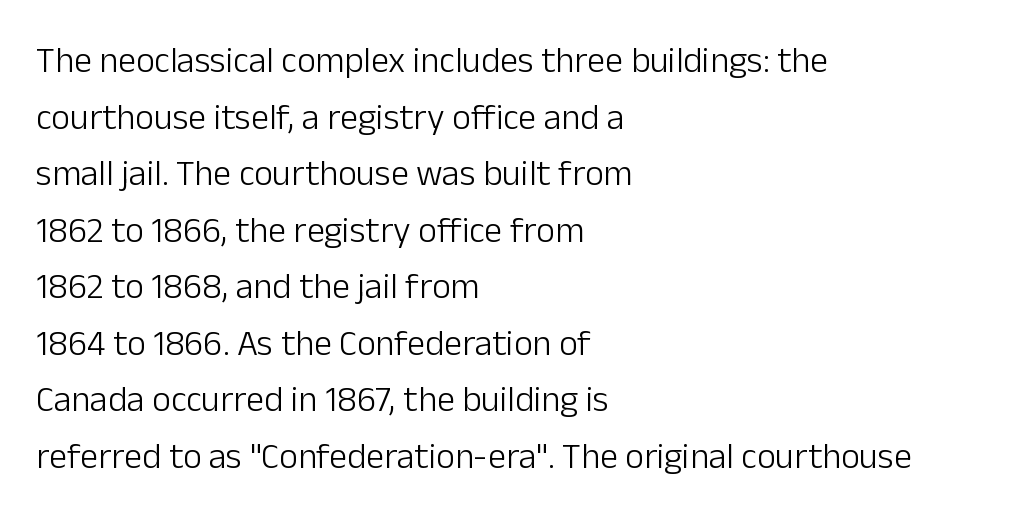
Q: Is the text bold? A: No.
Q: Is the text italic (slanted)? A: No, it is upright.
Q: Is the typeface a serif or a sans-serif typeface? A: Sans-serif.
Q: Is the text underlined? A: No.
Q: How is the paragraph aligned? A: Left-aligned.
Q: Is the spacing between letters normal or unusually wide? A: Normal.
Q: Is the spacing between lines tight, normal or loose? A: Normal.
Q: Width (condensed, normal, or wide)? A: Normal.
Q: Stroke contrast? A: Low.
Q: x-height? A: Medium.
Q: Monospaced? A: No.
